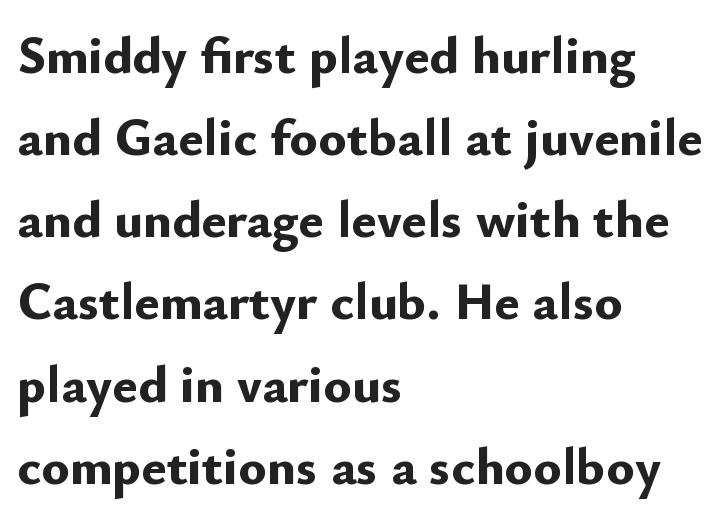
Q: Is the text bold? A: Yes.
Q: Is the text italic (slanted)? A: No, it is upright.
Q: Is the typeface a serif or a sans-serif typeface? A: Sans-serif.
Q: Is the text underlined? A: No.
Q: How is the paragraph aligned? A: Left-aligned.
Q: Is the spacing between letters normal or unusually wide? A: Normal.
Q: Is the spacing between lines tight, normal or loose? A: Normal.
Q: Width (condensed, normal, or wide)? A: Normal.
Q: Stroke contrast? A: Low.
Q: x-height? A: Small.
Q: Monospaced? A: No.
